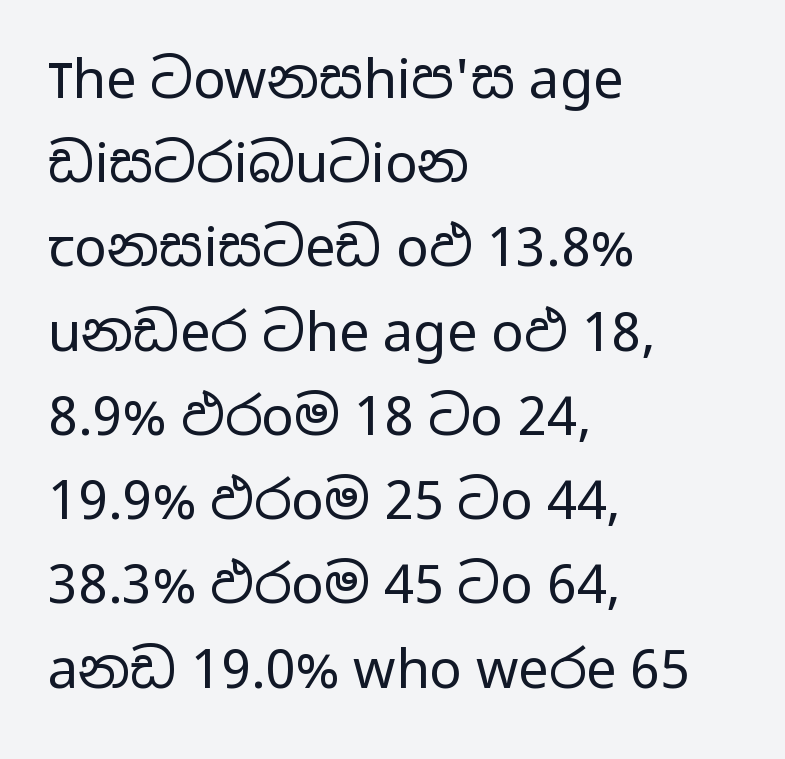
Q: Is the text bold? A: No.
Q: Is the text italic (slanted)? A: No, it is upright.
Q: Is the typeface a serif or a sans-serif typeface? A: Sans-serif.
Q: Is the text underlined? A: No.
Q: How is the paragraph aligned? A: Left-aligned.
Q: Is the spacing between letters normal or unusually wide? A: Normal.
Q: Is the spacing between lines tight, normal or loose? A: Normal.
Q: Width (condensed, normal, or wide)? A: Wide.
Q: Stroke contrast? A: Low.
Q: x-height? A: Medium.
Q: Monospaced? A: No.
